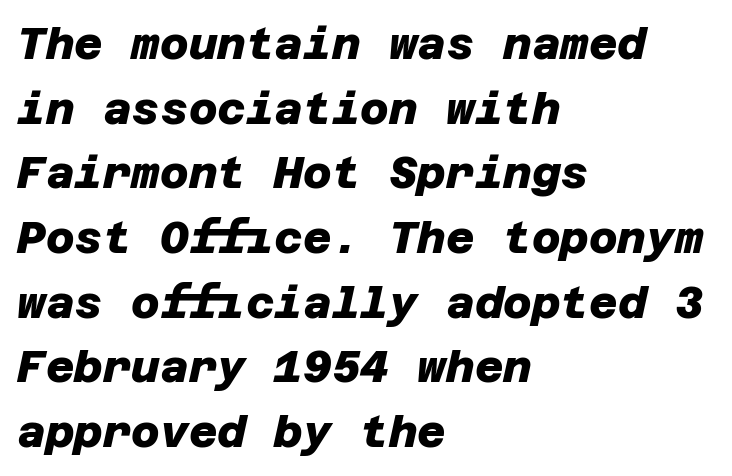
Q: Is the text bold? A: Yes.
Q: Is the typeface a serif or a sans-serif typeface? A: Sans-serif.
Q: Is the text underlined? A: No.
Q: How is the paragraph aligned? A: Left-aligned.
Q: Is the spacing between letters normal or unusually wide? A: Normal.
Q: Is the spacing between lines tight, normal or loose? A: Normal.
Q: Width (condensed, normal, or wide)? A: Normal.
Q: Stroke contrast? A: Low.
Q: x-height? A: Large.
